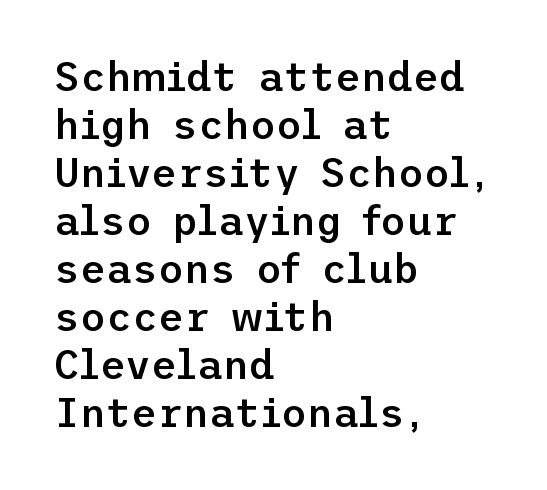
Letterform terminals end flat and unadorned throughout the passage. Words float on clear page, feet unadorned. The rendering keeps characters at their native spacing. The passage shown is semibold, sitting just below true bold. Unlike italic type, these characters show no tilt at all.
